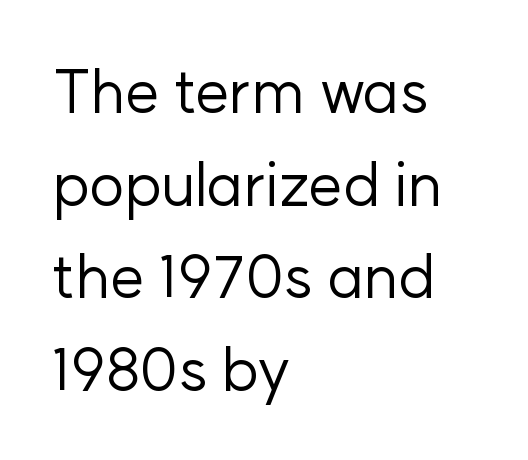
Type style note: lacks serifs. Do the characters align in a grid? No, the font is proportional. Weight: in the light-to-regular range. What stands out about the letter spacing? Nothing — it is the standard amount.
